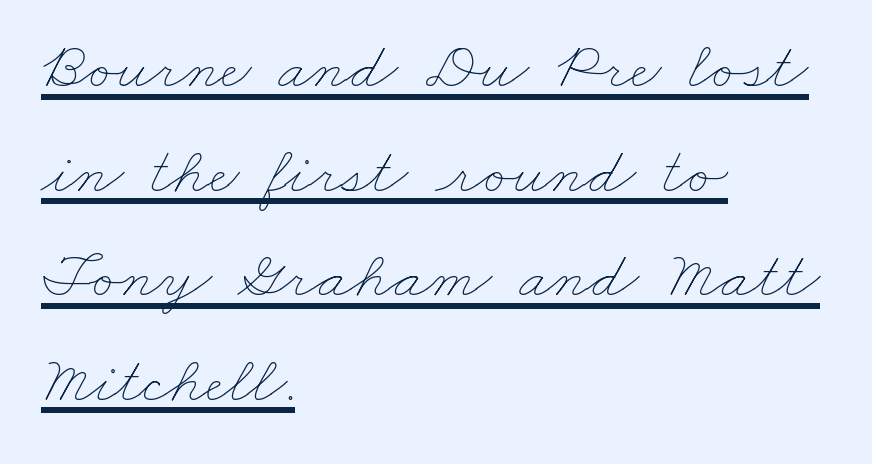
The image shows 67 px thin, wide type; set left-aligned, normal line spacing (1.56x), normal letter spacing, underlined; low stroke contrast and a small x-height.
